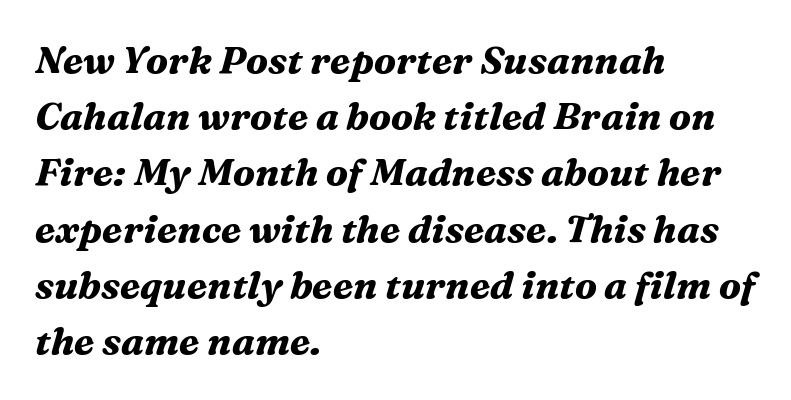
Here the designer chose a conventional face with non-uniform glyph widths. Check under the words: just untouched page. Caption: multi-line text, flush left, ragged right. The letters are bold, with thick, heavy strokes. Students, note that the glyphs here touch the page at normal intervals.
